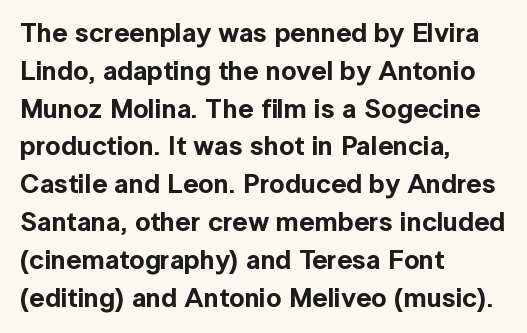
The ragged edge is on the right, which tells us the setting is flush left. Underline: absent. Does the leading feel generous? No, just average. The type is set solid horizontally, with unmodified tracking.
